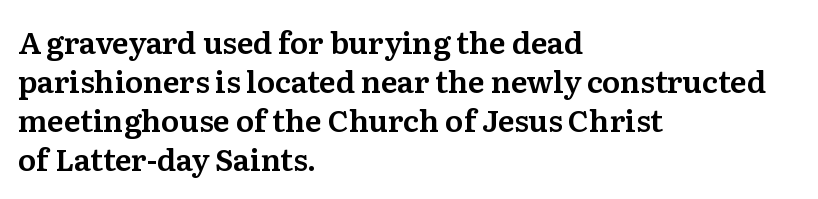
Q: Is the text italic (slanted)? A: No, it is upright.
Q: Is the typeface a serif or a sans-serif typeface? A: Serif.
Q: Is the text underlined? A: No.
Q: How is the paragraph aligned? A: Left-aligned.
Q: Is the spacing between letters normal or unusually wide? A: Normal.
Q: Is the spacing between lines tight, normal or loose? A: Normal.
Q: Width (condensed, normal, or wide)? A: Normal.
Q: Stroke contrast? A: Medium.
Q: x-height? A: Medium.
Q: Monospaced? A: No.
